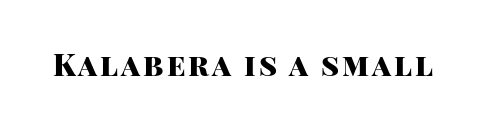
The image shows 30 px heavy sans-serif type, upright; set not underlined; high stroke contrast and a large x-height.
